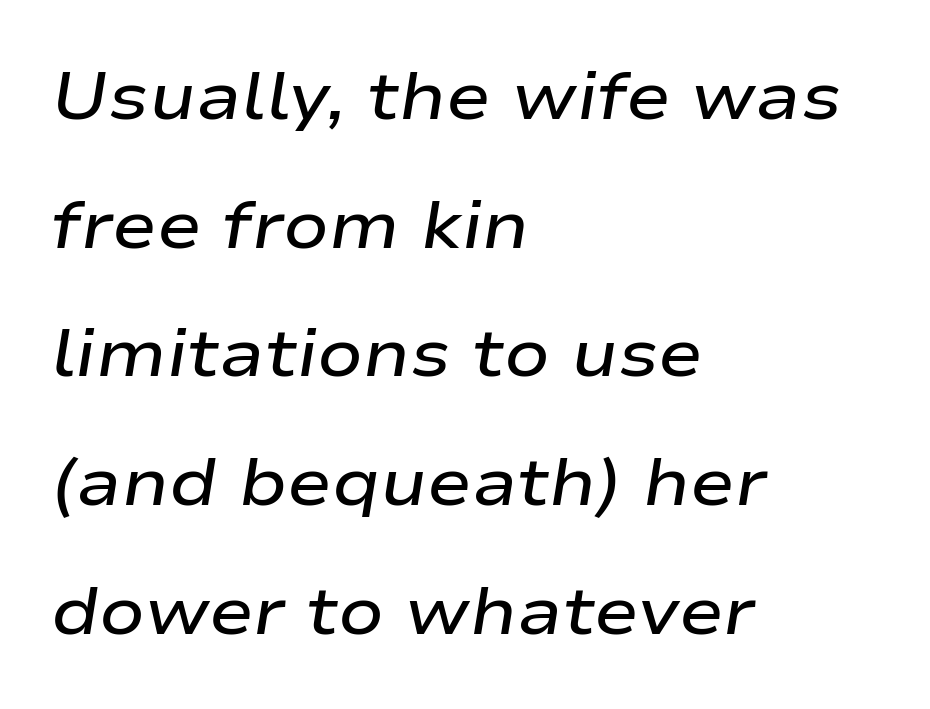
Q: Is the text bold? A: Semi-bold.
Q: Is the text italic (slanted)? A: Yes, it leans right by about 9 degrees.
Q: Is the text underlined? A: No.
Q: How is the paragraph aligned? A: Left-aligned.
Q: Is the spacing between letters normal or unusually wide? A: Normal.
Q: Is the spacing between lines tight, normal or loose? A: Loose.
Q: Width (condensed, normal, or wide)? A: Wide.
Q: Stroke contrast? A: Low.
Q: x-height? A: Medium.
Q: Monospaced? A: No.
